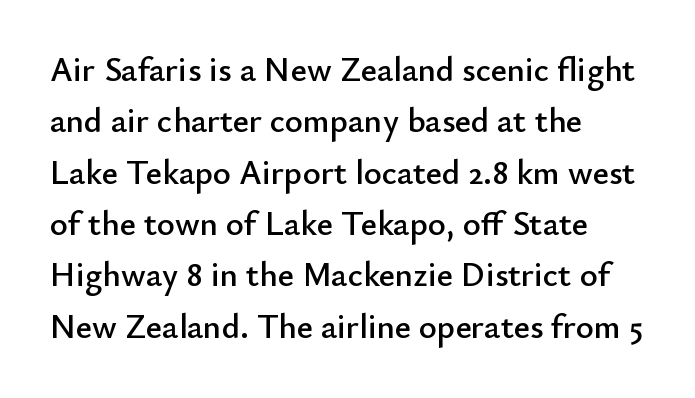
The image shows 34 px sans-serif type, upright; set left-aligned, normal line spacing (1.51x), normal letter spacing, not underlined; low stroke contrast and a small x-height.
